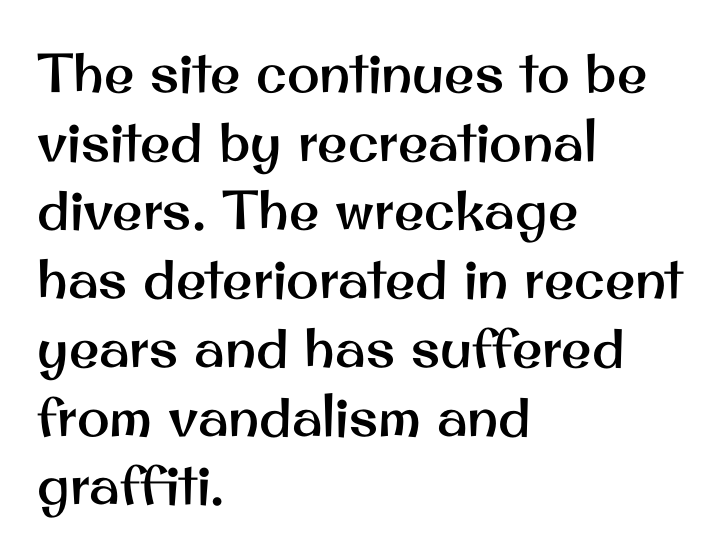
{"serif": "no", "italic": "no", "width": "normal", "stroke_contrast": "medium", "x_height": "small", "monospaced": "no", "underline": "no", "align": "left", "line_spacing": "normal", "line_spacing_ratio": 1.25, "letter_spacing": "normal", "letter_spacing_em": 0.0, "glyph_px": 55}
